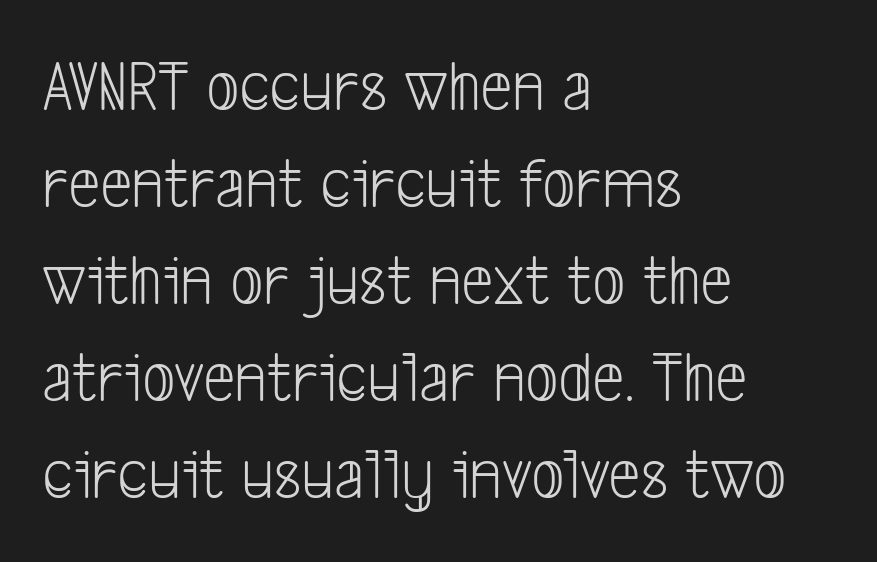
Q: Is the text bold? A: No.
Q: Is the typeface a serif or a sans-serif typeface? A: Sans-serif.
Q: Is the text underlined? A: No.
Q: How is the paragraph aligned? A: Left-aligned.
Q: Is the spacing between letters normal or unusually wide? A: Normal.
Q: Is the spacing between lines tight, normal or loose? A: Normal.
Q: Width (condensed, normal, or wide)? A: Condensed.
Q: Stroke contrast? A: Low.
Q: x-height? A: Medium.
Q: Monospaced? A: No.
